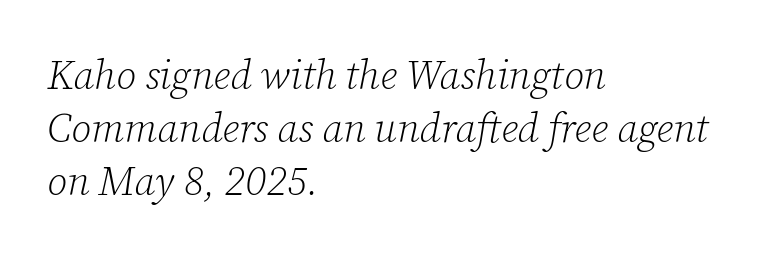
Q: Is the text bold? A: No.
Q: Is the text italic (slanted)? A: Yes, it leans right by about 12 degrees.
Q: Is the typeface a serif or a sans-serif typeface? A: Serif.
Q: Is the text underlined? A: No.
Q: How is the paragraph aligned? A: Left-aligned.
Q: Is the spacing between letters normal or unusually wide? A: Normal.
Q: Is the spacing between lines tight, normal or loose? A: Normal.
Q: Width (condensed, normal, or wide)? A: Normal.
Q: Stroke contrast? A: Low.
Q: x-height? A: Medium.
Q: Monospaced? A: No.
